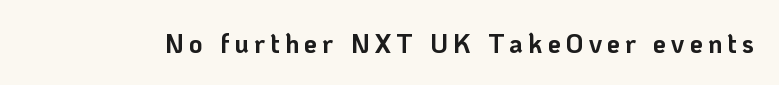
{"italic": "no", "bold": "yes", "underline": "no", "letter_spacing": "wide", "letter_spacing_em": 0.2, "glyph_px": 26}
